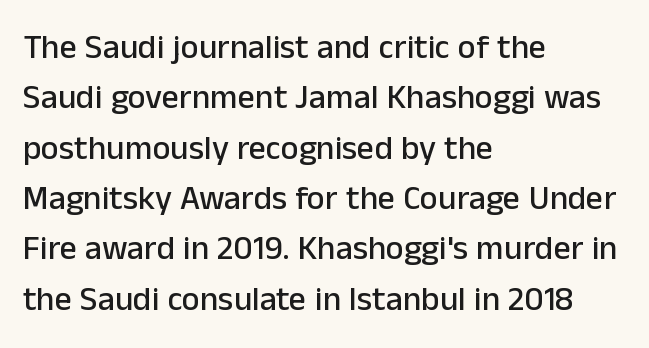
The image shows 34 px sans-serif type, upright; set left-aligned, normal line spacing (1.48x), normal letter spacing, not underlined; low stroke contrast and a medium x-height.
